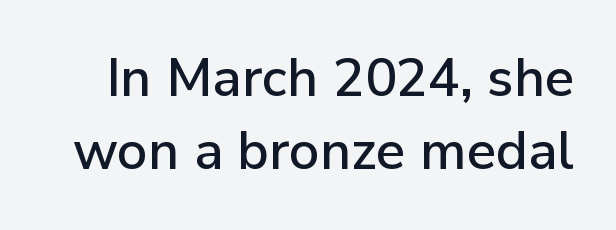
{"serif": "no", "italic": "no", "width": "normal", "stroke_contrast": "low", "x_height": "medium", "monospaced": "no", "underline": "no", "line_spacing": "normal", "line_spacing_ratio": 1.37, "letter_spacing": "normal", "letter_spacing_em": 0.0, "glyph_px": 53}
